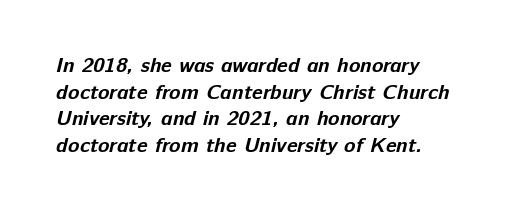
Unmarked baselines from the first word to the last. The setting favours the left margin, as ordinary paragraphs usually do. Regarding leading, the lines here are spaced in the standard way. Observe the ordinary spacing: letters are neighbours, not strangers. Heft: maximum for text — a bold.
